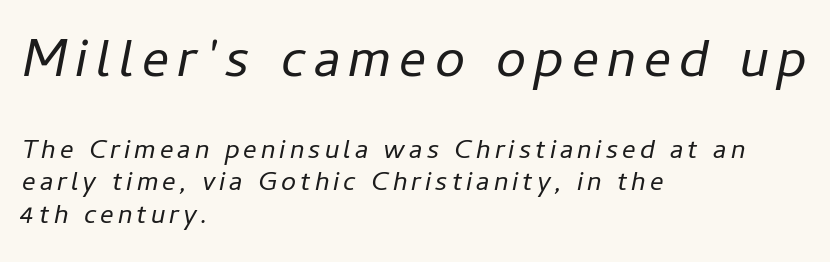
These lines are rendered in a variable-pitch font. You get the large type first, then a drop to smaller type. Visually the block forms a straight wall on the left and a jagged coastline on the right. Nobody drew a line under any word here. Compared with ordinary roman type, these characters are visibly tilted.
